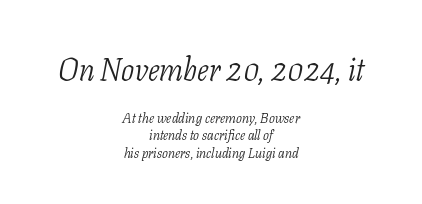
The image shows 31 px light, condensed serif type, italic (leaning right); set centered, normal line spacing (1.25x), normal letter spacing, not underlined; the first (top) block is 2.21x larger; low stroke contrast and a medium x-height.
